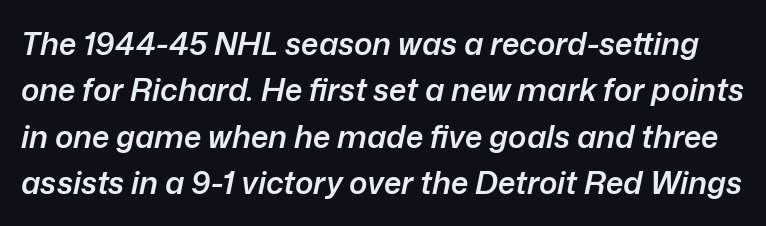
{"italic": "yes", "lean": "right", "slant_degrees": 12, "bold": "semi", "weight": "semibold", "width": "normal", "stroke_contrast": "low", "x_height": "medium", "monospaced": "no", "underline": "no", "line_spacing": "normal", "line_spacing_ratio": 1.5, "letter_spacing": "normal", "letter_spacing_em": 0.0, "glyph_px": 31}
